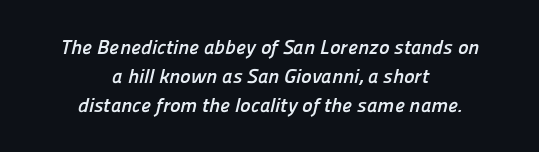
Does the copy run flush right? No — it is centered line by line. Regarding leading, the lines here are spaced in the standard way. The passage shown has conventional tracking throughout. The letters are bold, with thick, heavy strokes.
